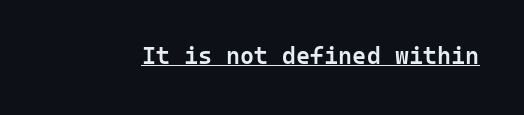
The image shows 24 px text type, upright; set normal letter spacing, underlined.
